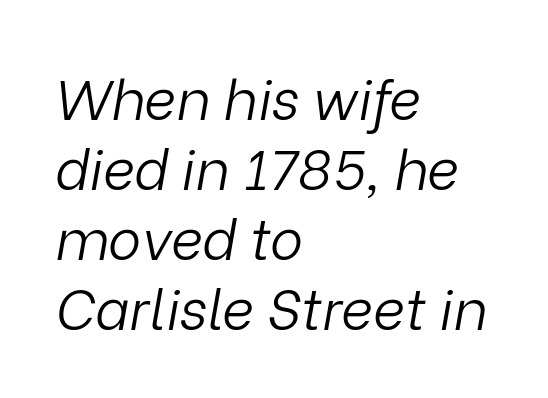
The image shows 56 px light type, italic (leaning right); set left-aligned, normal line spacing (1.25x), normal letter spacing, not underlined; low stroke contrast and a medium x-height.
